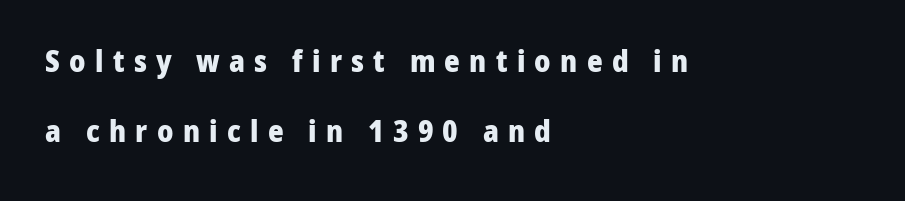
Q: Is the text bold? A: Yes.
Q: Is the text italic (slanted)? A: No, it is upright.
Q: Is the typeface a serif or a sans-serif typeface? A: Sans-serif.
Q: Is the text underlined? A: No.
Q: How is the paragraph aligned? A: Left-aligned.
Q: Is the spacing between letters normal or unusually wide? A: Unusually wide.
Q: Is the spacing between lines tight, normal or loose? A: Loose.
Q: Width (condensed, normal, or wide)? A: Normal.
Q: Stroke contrast? A: Low.
Q: x-height? A: Medium.
Q: Monospaced? A: No.
